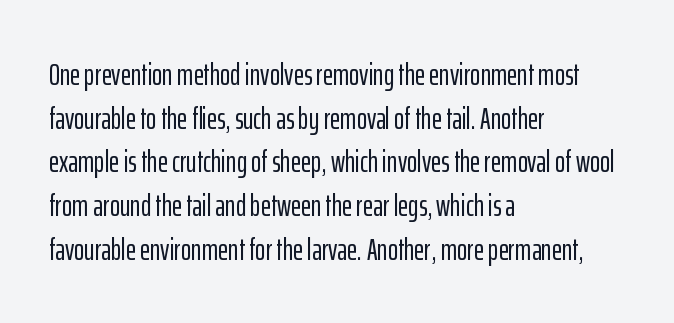
Q: Is the text italic (slanted)? A: No, it is upright.
Q: Is the typeface a serif or a sans-serif typeface? A: Sans-serif.
Q: Is the text underlined? A: No.
Q: How is the paragraph aligned? A: Left-aligned.
Q: Is the spacing between letters normal or unusually wide? A: Normal.
Q: Is the spacing between lines tight, normal or loose? A: Normal.
Q: Width (condensed, normal, or wide)? A: Condensed.
Q: Stroke contrast? A: Low.
Q: x-height? A: Medium.
Q: Monospaced? A: No.
